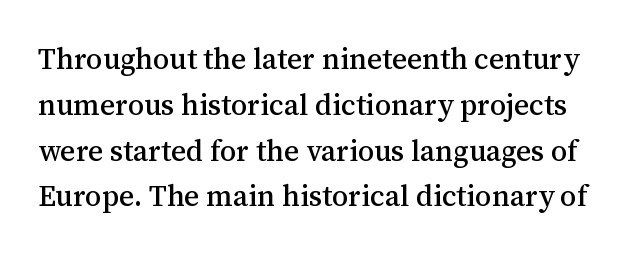
The image shows 29 px serif type, upright; set normal line spacing (1.58x), normal letter spacing, not underlined; medium stroke contrast and a medium x-height.
